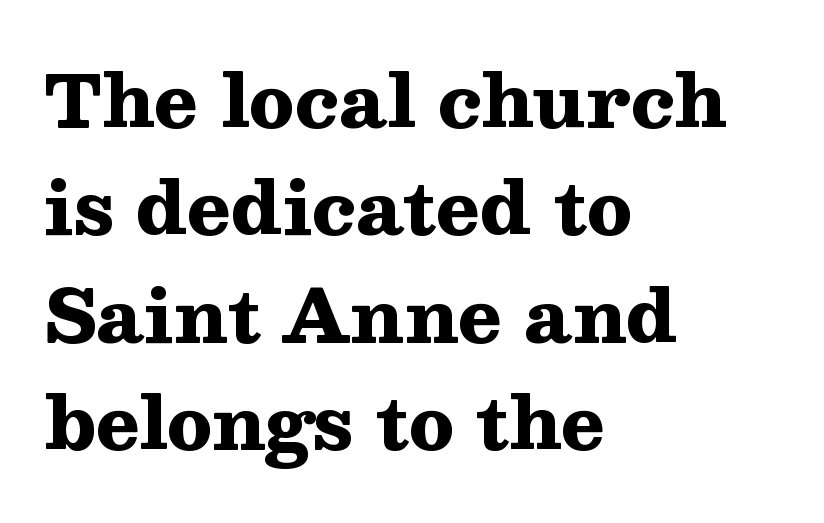
Q: Is the text bold? A: Yes.
Q: Is the text italic (slanted)? A: No, it is upright.
Q: Is the typeface a serif or a sans-serif typeface? A: Serif.
Q: Is the text underlined? A: No.
Q: How is the paragraph aligned? A: Left-aligned.
Q: Is the spacing between letters normal or unusually wide? A: Normal.
Q: Is the spacing between lines tight, normal or loose? A: Normal.
Q: Width (condensed, normal, or wide)? A: Wide.
Q: Stroke contrast? A: Medium.
Q: x-height? A: Medium.
Q: Monospaced? A: No.
